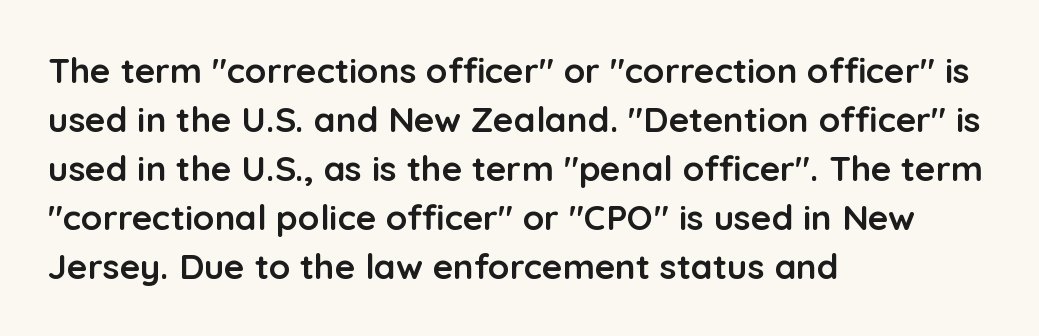
Q: Is the text bold? A: Yes.
Q: Is the text italic (slanted)? A: No, it is upright.
Q: Is the typeface a serif or a sans-serif typeface? A: Sans-serif.
Q: Is the text underlined? A: No.
Q: How is the paragraph aligned? A: Left-aligned.
Q: Is the spacing between letters normal or unusually wide? A: Normal.
Q: Is the spacing between lines tight, normal or loose? A: Normal.
Q: Width (condensed, normal, or wide)? A: Normal.
Q: Stroke contrast? A: Low.
Q: x-height? A: Medium.
Q: Monospaced? A: No.
